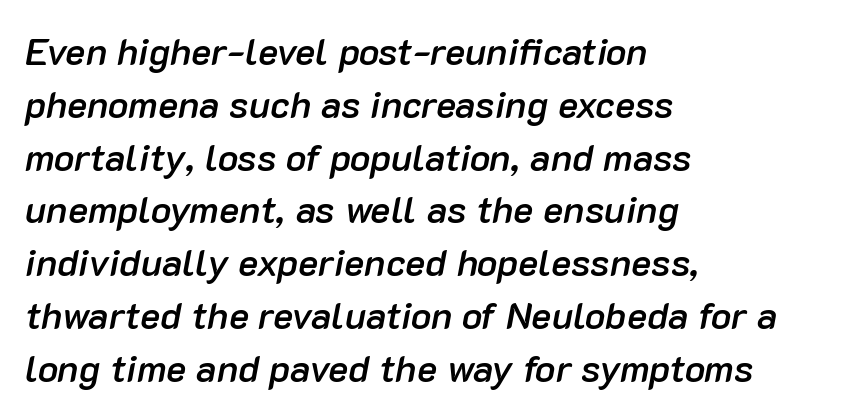
Q: Is the text bold? A: Semi-bold.
Q: Is the text italic (slanted)? A: Yes, it leans right by about 10 degrees.
Q: Is the text underlined? A: No.
Q: How is the paragraph aligned? A: Left-aligned.
Q: Is the spacing between letters normal or unusually wide? A: Normal.
Q: Is the spacing between lines tight, normal or loose? A: Normal.
Q: Width (condensed, normal, or wide)? A: Normal.
Q: Stroke contrast? A: Low.
Q: x-height? A: Medium.
Q: Monospaced? A: No.
